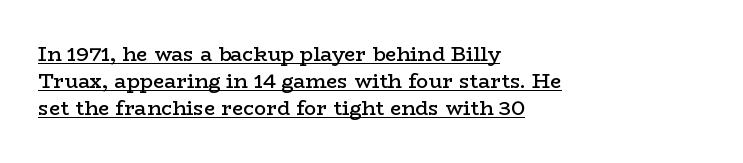
The image shows 20 px text type, upright; set left-aligned, normal line spacing (1.36x), normal letter spacing, underlined.
